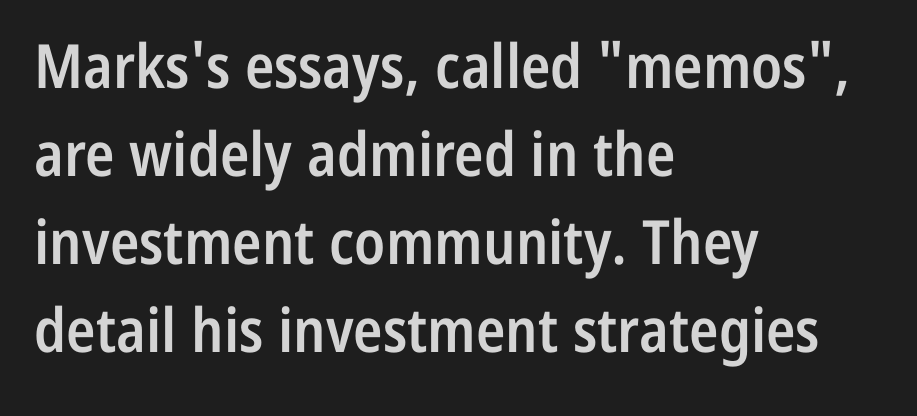
Examine the stroke ends and you'll find no serifs. You can tell it's not italic because the verticals are truly vertical. Each letter keeps its own natural width here, so spacing adapts to shape. Only glyphs here, with clear space below each row. Reading down the block, your eye returns to a fixed left position each line.
